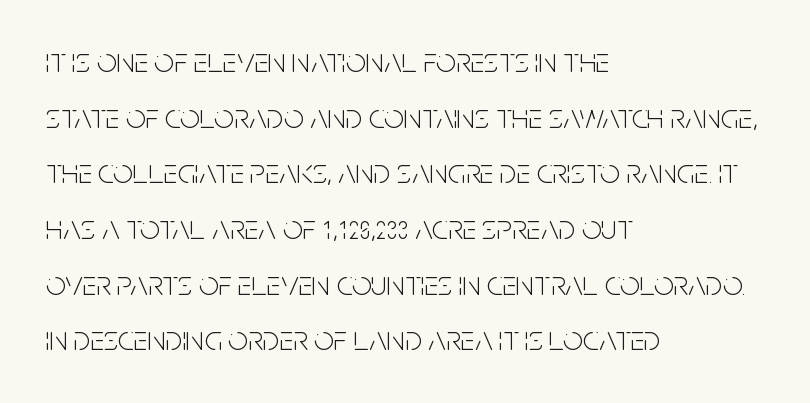
Evenly set lines give the paragraph a standard silhouette. Does the lettering tilt? It doesn't — this is upright. Weight: regular or lighter. Leftover space on each line is placed entirely after the last word.
